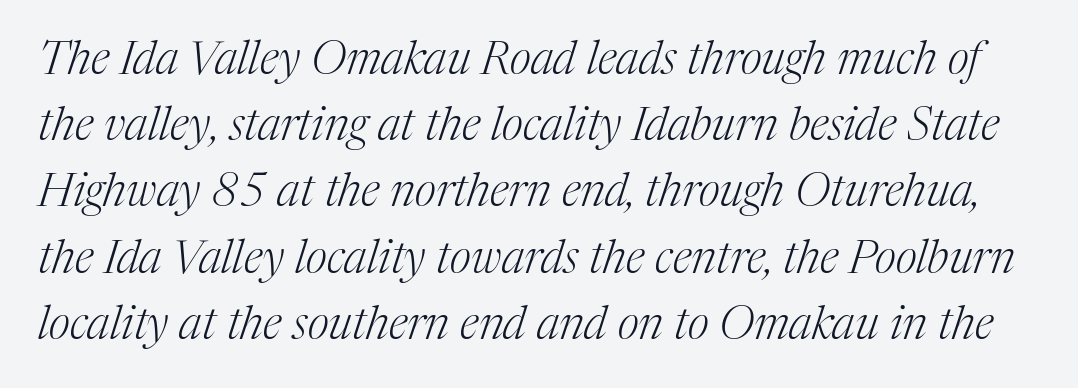
Is this a sans? No — the strokes have serifs. These lines are rendered in a variable-pitch font. These lines keep a tight, regular rhythm from letter to letter. The face used here has a pronounced slope to its letters. Each stroke keeps to a modest, everyday thickness or less.
